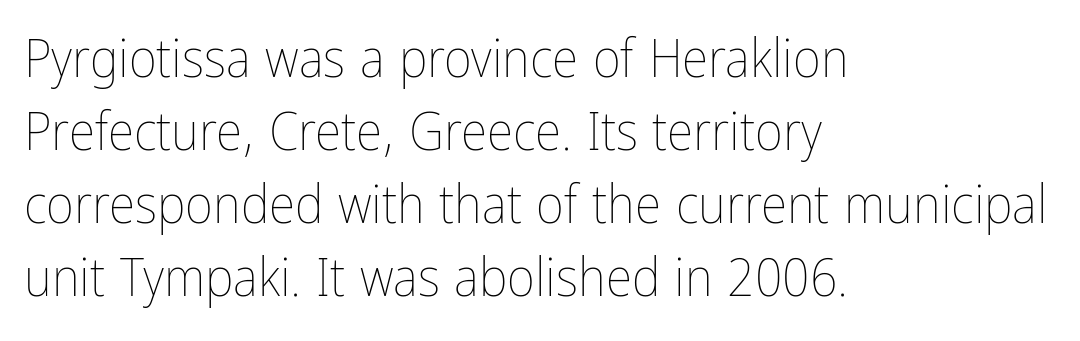
{"italic": "no", "bold": "no", "weight": "thin", "width": "condensed", "stroke_contrast": "low", "x_height": "medium", "monospaced": "no", "underline": "no", "align": "left", "line_spacing": "normal", "line_spacing_ratio": 1.35, "letter_spacing": "normal", "letter_spacing_em": 0.0, "glyph_px": 54}
